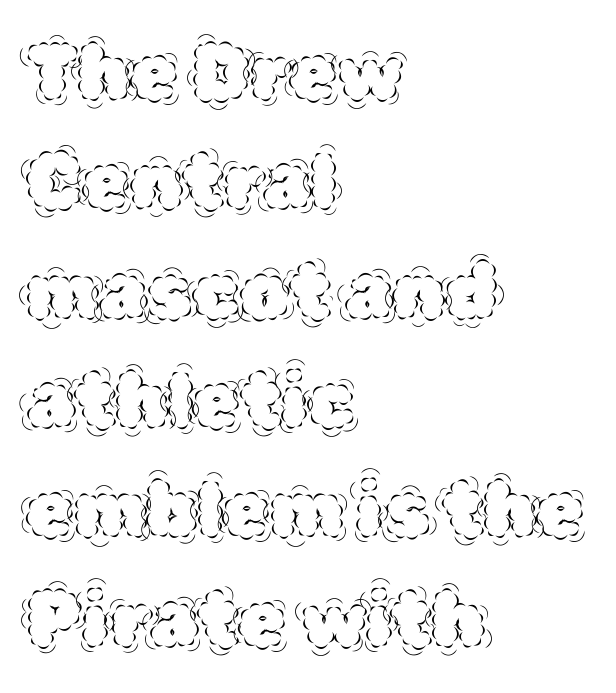
Rows of type keep a routine distance in the vertical direction. A bare baseline throughout the passage. This rendering uses left alignment, leaving the right contour irregular. Does extra space separate the letters? No, they use regular spacing. The face used here is proportionally spaced, like ordinary book or web type. Weight: not bold — regular or lighter.
